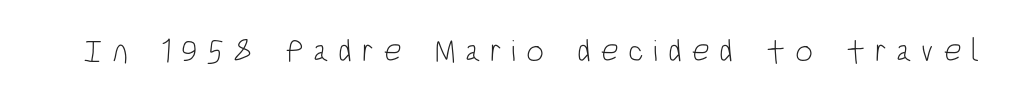
{"serif": "no", "italic": "no", "bold": "no", "weight": "light", "width": "condensed", "stroke_contrast": "low", "x_height": "large", "monospaced": "no", "underline": "no", "letter_spacing": "wide", "letter_spacing_em": 0.29, "glyph_px": 32}
